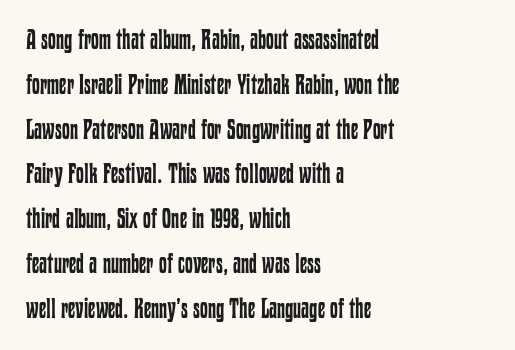
Q: Is the text bold? A: No.
Q: Is the text italic (slanted)? A: No, it is upright.
Q: Is the text underlined? A: No.
Q: How is the paragraph aligned? A: Left-aligned.
Q: Is the spacing between letters normal or unusually wide? A: Normal.
Q: Is the spacing between lines tight, normal or loose? A: Normal.
Q: Width (condensed, normal, or wide)? A: Condensed.
Q: Stroke contrast? A: Low.
Q: x-height? A: Medium.
Q: Monospaced? A: No.
